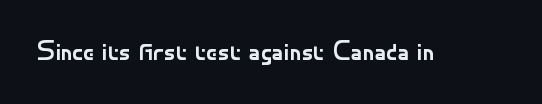
Q: Is the text bold? A: No.
Q: Is the text italic (slanted)? A: No, it is upright.
Q: Is the typeface a serif or a sans-serif typeface? A: Sans-serif.
Q: Is the text underlined? A: No.
Q: Is the spacing between letters normal or unusually wide? A: Normal.
Q: Width (condensed, normal, or wide)? A: Normal.
Q: Stroke contrast? A: Low.
Q: x-height? A: Small.
Q: Monospaced? A: No.
